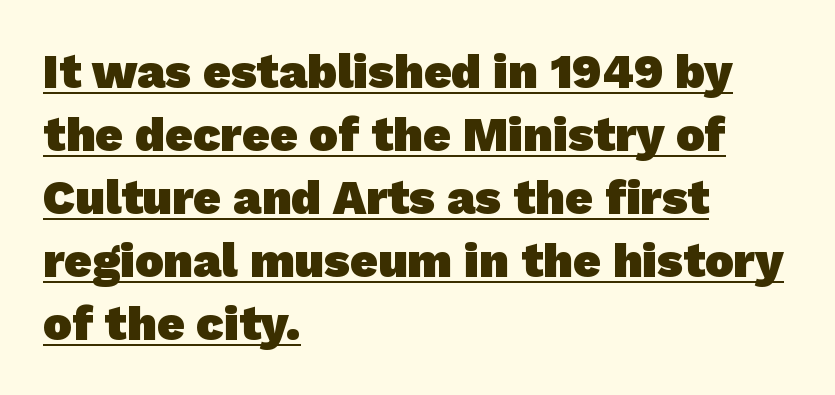
Check the space under the baseline: a stroke is drawn there. The space between consecutive lines is moderate. The sample has been set heavy, in full bold. The gaps between neighbouring characters are ordinary and unremarkable. The passage shown is typeset with a sans-serif family. Spacing verdict: proportional, widths tailored to each character.
